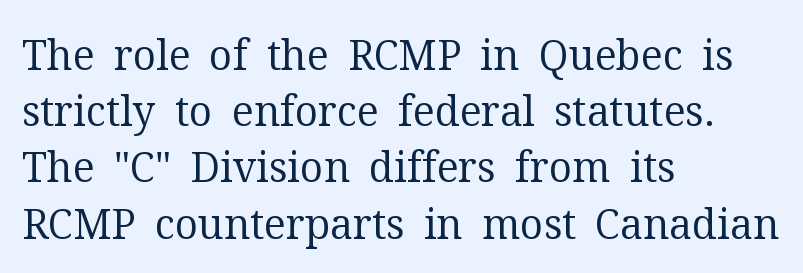
Q: Is the text bold? A: No.
Q: Is the text italic (slanted)? A: No, it is upright.
Q: Is the typeface a serif or a sans-serif typeface? A: Serif.
Q: Is the text underlined? A: No.
Q: How is the paragraph aligned? A: Left-aligned.
Q: Is the spacing between letters normal or unusually wide? A: Normal.
Q: Is the spacing between lines tight, normal or loose? A: Normal.
Q: Width (condensed, normal, or wide)? A: Normal.
Q: Stroke contrast? A: Medium.
Q: x-height? A: Medium.
Q: Monospaced? A: No.
